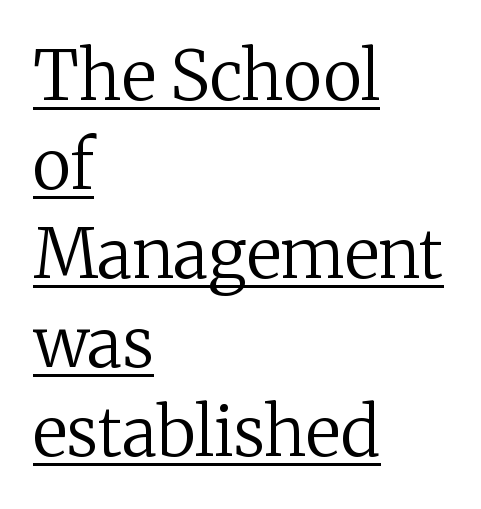
Spacing verdict: proportional, widths tailored to each character. Each word holds together tightly as a unit, with standard inter-letter gaps. The font sits on the lighter half of the weight spectrum, regular included. Leading: standard. A baseline rule has been typeset under these characters. These lines are composed in type with serifs.
